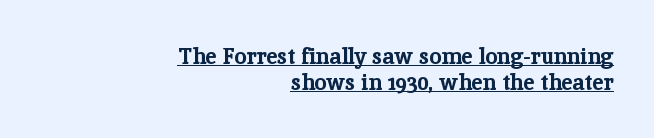
{"italic": "no", "bold": "yes", "underline": "yes", "align": "right", "line_spacing_ratio": 1.16, "letter_spacing": "normal", "letter_spacing_em": 0.0, "glyph_px": 22}
